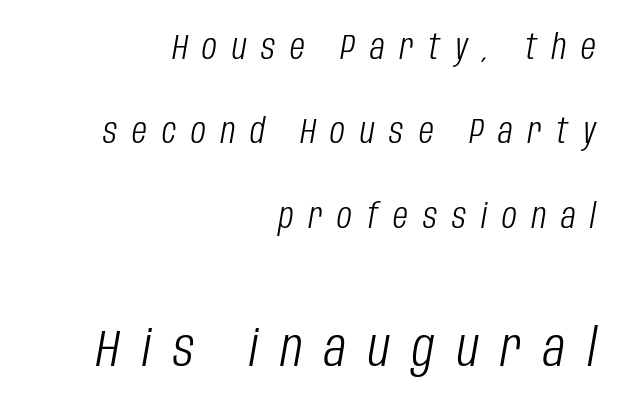
The image shows 51 px light, condensed type, italic (leaning right); set right-aligned, loose line spacing (2.48x), unusually wide letter spacing (+0.44 em), not underlined; the second (bottom) block is 1.5x larger; low stroke contrast and a large x-height.
